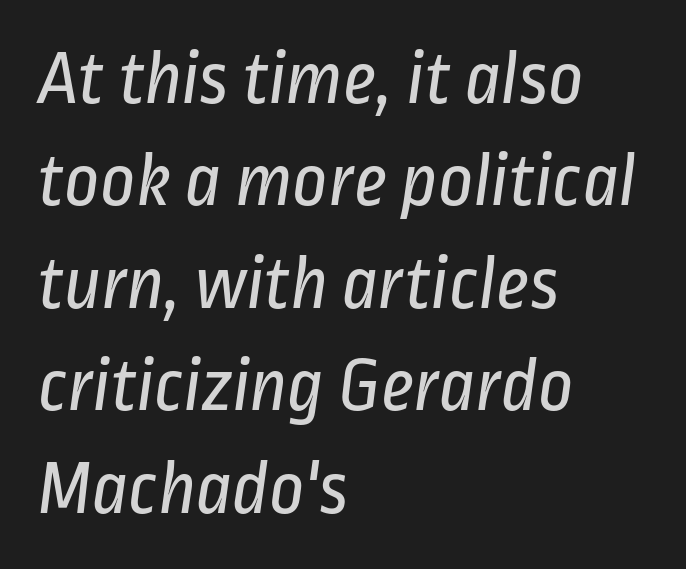
Q: Is the text bold? A: No.
Q: Is the typeface a serif or a sans-serif typeface? A: Sans-serif.
Q: Is the text underlined? A: No.
Q: How is the paragraph aligned? A: Left-aligned.
Q: Is the spacing between letters normal or unusually wide? A: Normal.
Q: Is the spacing between lines tight, normal or loose? A: Normal.
Q: Width (condensed, normal, or wide)? A: Condensed.
Q: Stroke contrast? A: Low.
Q: x-height? A: Medium.
Q: Monospaced? A: No.
